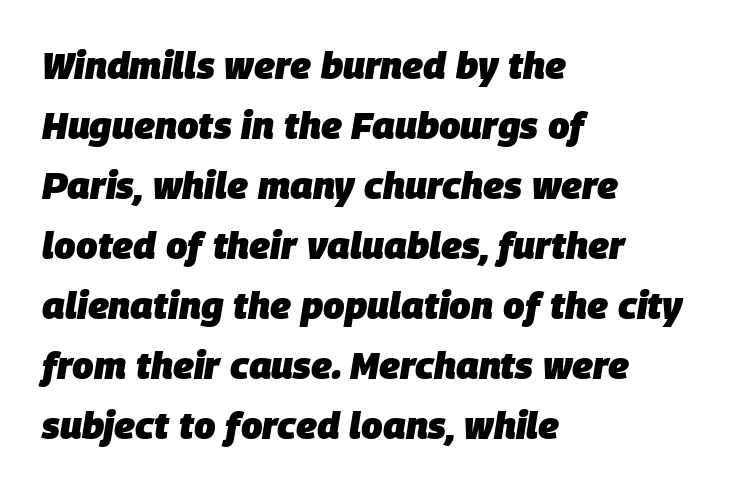
The image shows 38 px heavy type, italic (leaning right); set left-aligned, normal line spacing (1.58x), normal letter spacing, not underlined; low stroke contrast and a large x-height.
